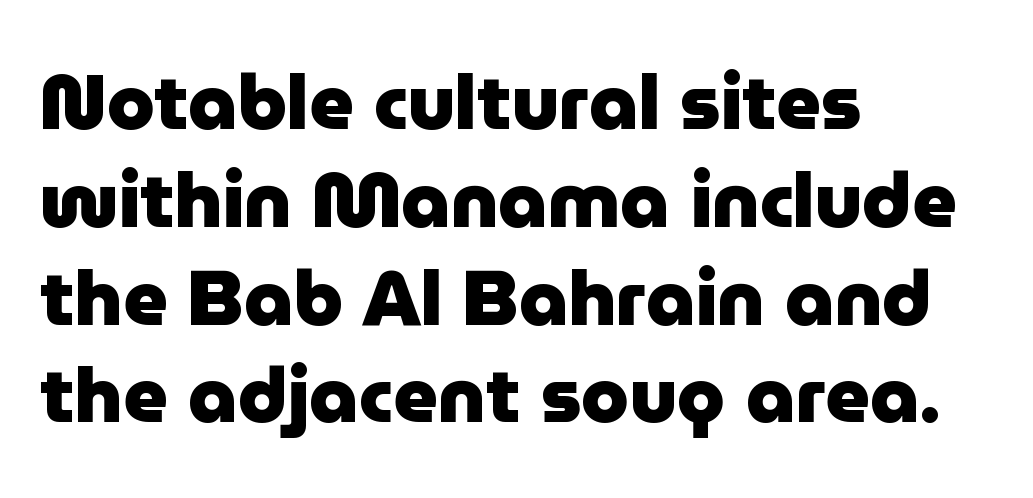
The image shows 77 px heavy sans-serif type, upright; set left-aligned, normal line spacing (1.27x), normal letter spacing, not underlined; low stroke contrast and a medium x-height.
